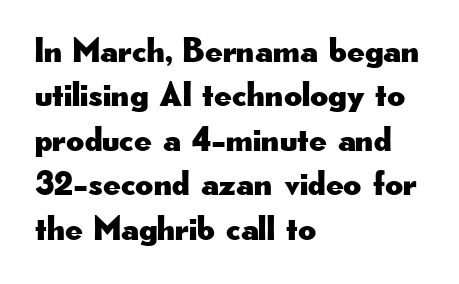
Q: Is the text italic (slanted)? A: No, it is upright.
Q: Is the typeface a serif or a sans-serif typeface? A: Sans-serif.
Q: Is the text underlined? A: No.
Q: How is the paragraph aligned? A: Left-aligned.
Q: Is the spacing between letters normal or unusually wide? A: Normal.
Q: Is the spacing between lines tight, normal or loose? A: Normal.
Q: Width (condensed, normal, or wide)? A: Wide.
Q: Stroke contrast? A: Low.
Q: x-height? A: Small.
Q: Monospaced? A: No.
